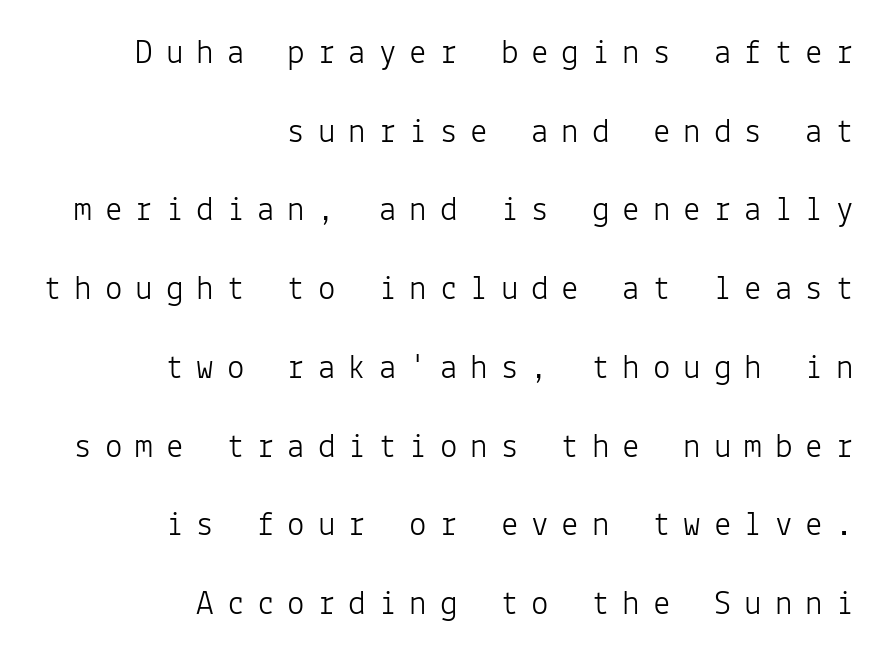
Q: Is the text bold? A: No.
Q: Is the text italic (slanted)? A: No, it is upright.
Q: Is the typeface a serif or a sans-serif typeface? A: Sans-serif.
Q: Is the text underlined? A: No.
Q: How is the paragraph aligned? A: Right-aligned.
Q: Is the spacing between letters normal or unusually wide? A: Unusually wide.
Q: Is the spacing between lines tight, normal or loose? A: Loose.
Q: Width (condensed, normal, or wide)? A: Normal.
Q: Stroke contrast? A: Low.
Q: x-height? A: Medium.
Q: Monospaced? A: Yes.
